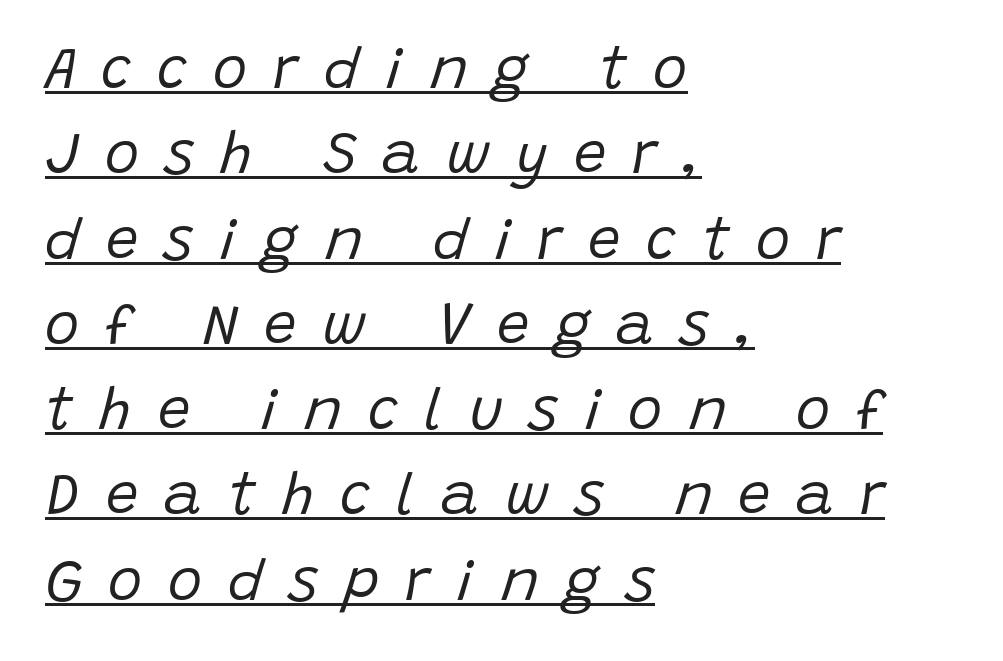
Q: Is the text bold? A: No.
Q: Is the text italic (slanted)? A: Yes, it leans right by about 15 degrees.
Q: Is the text underlined? A: Yes.
Q: How is the paragraph aligned? A: Left-aligned.
Q: Is the spacing between letters normal or unusually wide? A: Unusually wide.
Q: Is the spacing between lines tight, normal or loose? A: Normal.
Q: Width (condensed, normal, or wide)? A: Normal.
Q: Stroke contrast? A: Low.
Q: x-height? A: Large.
Q: Monospaced? A: No.
